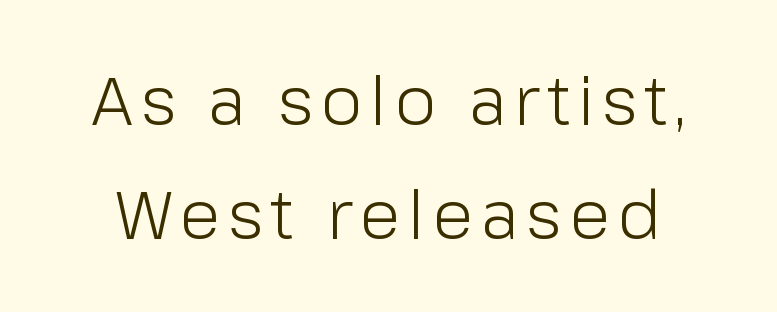
Q: Is the text bold? A: No.
Q: Is the text italic (slanted)? A: No, it is upright.
Q: Is the typeface a serif or a sans-serif typeface? A: Sans-serif.
Q: Is the text underlined? A: No.
Q: Is the spacing between lines tight, normal or loose? A: Normal.
Q: Width (condensed, normal, or wide)? A: Normal.
Q: Stroke contrast? A: Low.
Q: x-height? A: Medium.
Q: Monospaced? A: No.
